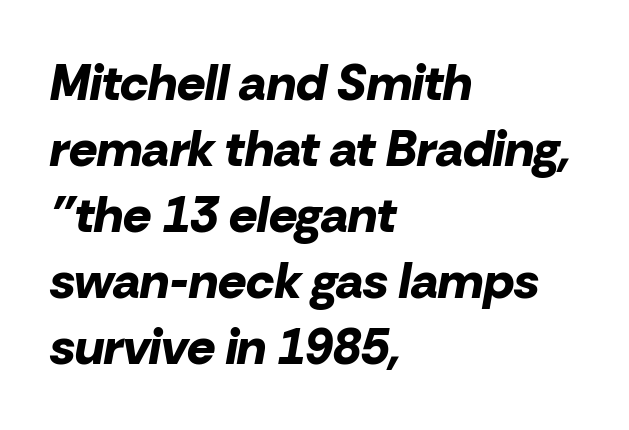
The glyphs look as if they've been sheared to an angle. The gaps between neighbouring characters are ordinary and unremarkable. Honestly, the row spacing looks completely unremarkable. Beneath every word, the page is bare. Caption: bold face, heavy strokes. Do the characters align in a grid? No, the font is proportional.
